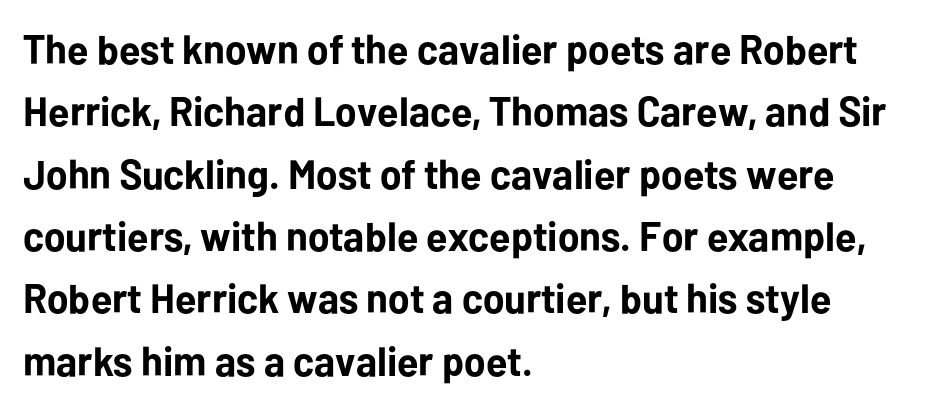
{"serif": "no", "italic": "no", "bold": "yes", "weight": "bold", "width": "normal", "stroke_contrast": "low", "x_height": "medium", "monospaced": "no", "underline": "no", "align": "left", "line_spacing": "normal", "line_spacing_ratio": 1.52, "letter_spacing": "normal", "letter_spacing_em": 0.0, "glyph_px": 41}
